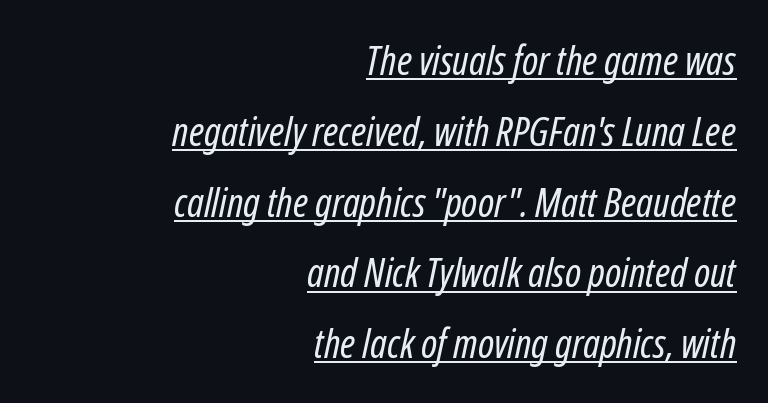
In designer terms, the underline attribute is active on this setting. The letters advance in unequal steps, a hallmark of proportional type. Compared with a flush-left layout, this one pins lines to the opposite, right side. The glyphs look as if they've been sheared to an angle. Stems and bowls with no extra thickness — not bold.
